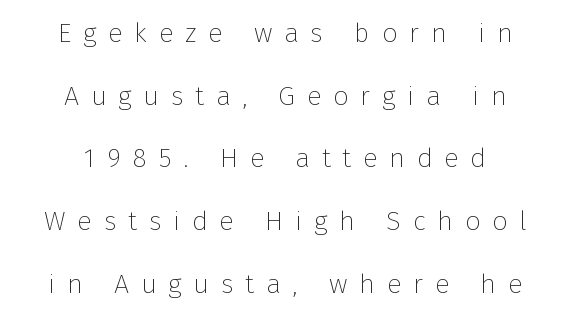
Unmarked baselines from the first word to the last. Students, observe: this is what heavily led, spacious text looks like. Characters follow at a spacing far wider than the type designer built in. This is the regular roman posture of the typeface. Heft: none added — not bold. A centered setting, common on invitations and titles, is used for this passage.
